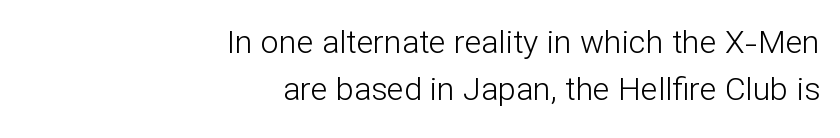
The type is set solid horizontally, with unmodified tracking. The paragraph shown leans on its right margin. Beneath every word, the page is bare. These lines are rendered in a variable-pitch font.
